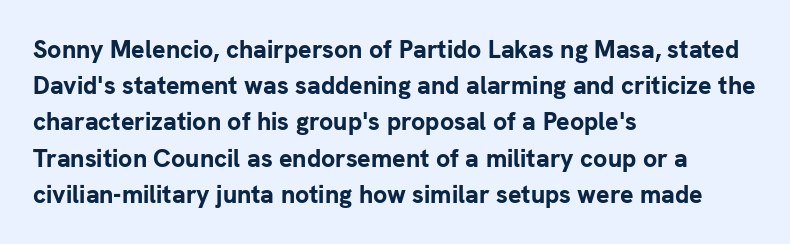
Q: Is the text bold? A: Yes.
Q: Is the text italic (slanted)? A: No, it is upright.
Q: Is the text underlined? A: No.
Q: How is the paragraph aligned? A: Left-aligned.
Q: Is the spacing between letters normal or unusually wide? A: Normal.
Q: Is the spacing between lines tight, normal or loose? A: Normal.
